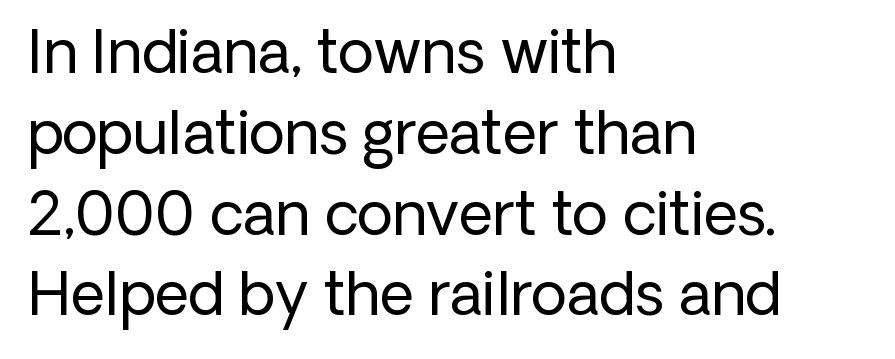
Q: Is the text bold? A: No.
Q: Is the text italic (slanted)? A: No, it is upright.
Q: Is the typeface a serif or a sans-serif typeface? A: Sans-serif.
Q: Is the text underlined? A: No.
Q: How is the paragraph aligned? A: Left-aligned.
Q: Is the spacing between letters normal or unusually wide? A: Normal.
Q: Is the spacing between lines tight, normal or loose? A: Normal.
Q: Width (condensed, normal, or wide)? A: Normal.
Q: Stroke contrast? A: Low.
Q: x-height? A: Medium.
Q: Monospaced? A: No.
